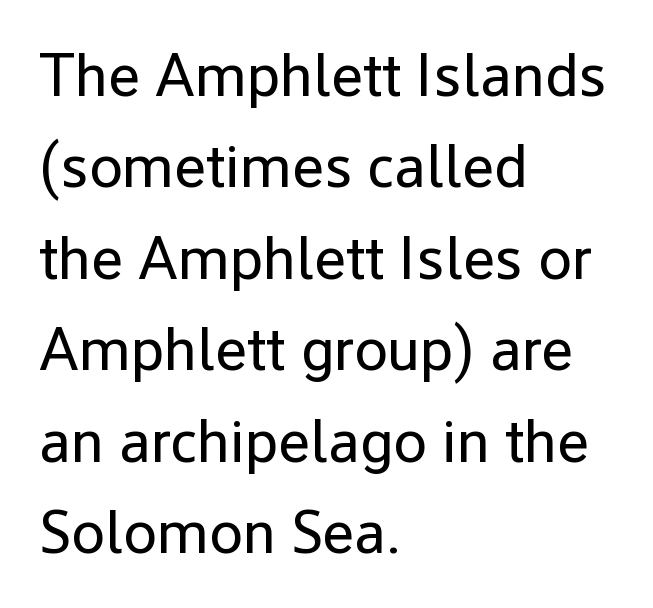
Q: Is the text bold? A: No.
Q: Is the text italic (slanted)? A: No, it is upright.
Q: Is the typeface a serif or a sans-serif typeface? A: Sans-serif.
Q: Is the text underlined? A: No.
Q: How is the paragraph aligned? A: Left-aligned.
Q: Is the spacing between letters normal or unusually wide? A: Normal.
Q: Is the spacing between lines tight, normal or loose? A: Normal.
Q: Width (condensed, normal, or wide)? A: Normal.
Q: Stroke contrast? A: Low.
Q: x-height? A: Medium.
Q: Monospaced? A: No.
